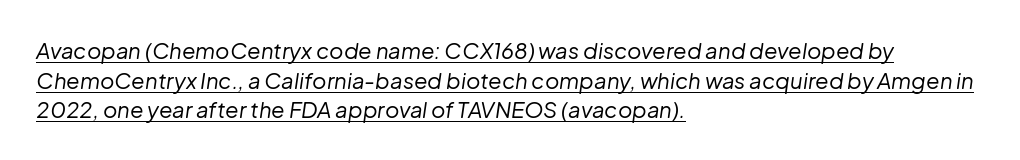
{"italic": "yes", "lean": "right", "slant_degrees": 8, "bold": "no", "underline": "yes", "align": "left", "line_spacing": "normal", "line_spacing_ratio": 1.35, "letter_spacing": "normal", "letter_spacing_em": 0.0, "glyph_px": 22}
